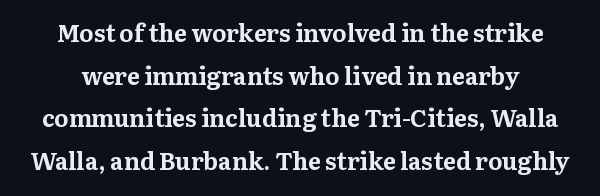
Q: Is the text bold? A: Yes.
Q: Is the text italic (slanted)? A: No, it is upright.
Q: Is the text underlined? A: No.
Q: Is the spacing between letters normal or unusually wide? A: Normal.
